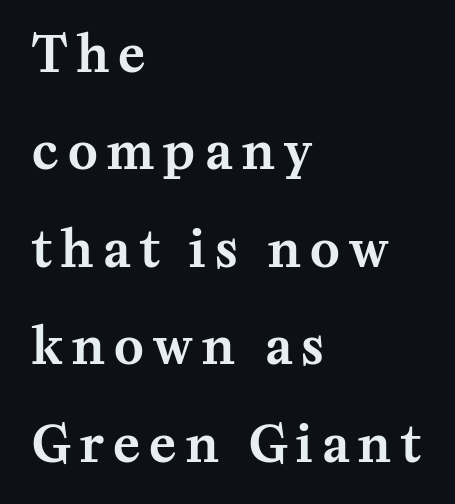
{"serif": "yes", "italic": "no", "width": "normal", "stroke_contrast": "medium", "x_height": "medium", "monospaced": "no", "underline": "no", "align": "left", "line_spacing": "loose", "line_spacing_ratio": 1.95, "glyph_px": 50}
